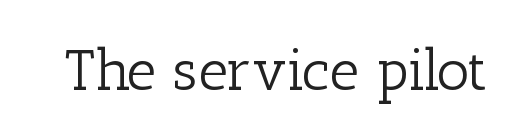
The weight would be labelled regular, book, light, or lighter still. Clear beneath every line of the passage. Characters remain perfectly vertical along every line. Each letter's strokes conclude with small projecting serifs. The letters sit at their default tracking, neither squeezed nor spread. Character widths vary here, with narrow letters taking less room than wide ones.
